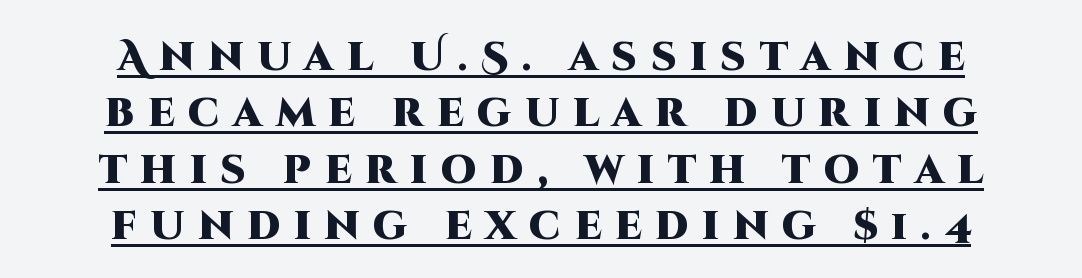
Q: Is the text bold? A: Yes.
Q: Is the text italic (slanted)? A: No, it is upright.
Q: Is the typeface a serif or a sans-serif typeface? A: Sans-serif.
Q: Is the text underlined? A: Yes.
Q: How is the paragraph aligned? A: Centered.
Q: Is the spacing between letters normal or unusually wide? A: Unusually wide.
Q: Is the spacing between lines tight, normal or loose? A: Normal.
Q: Width (condensed, normal, or wide)? A: Normal.
Q: Stroke contrast? A: High.
Q: x-height? A: Large.
Q: Monospaced? A: No.
